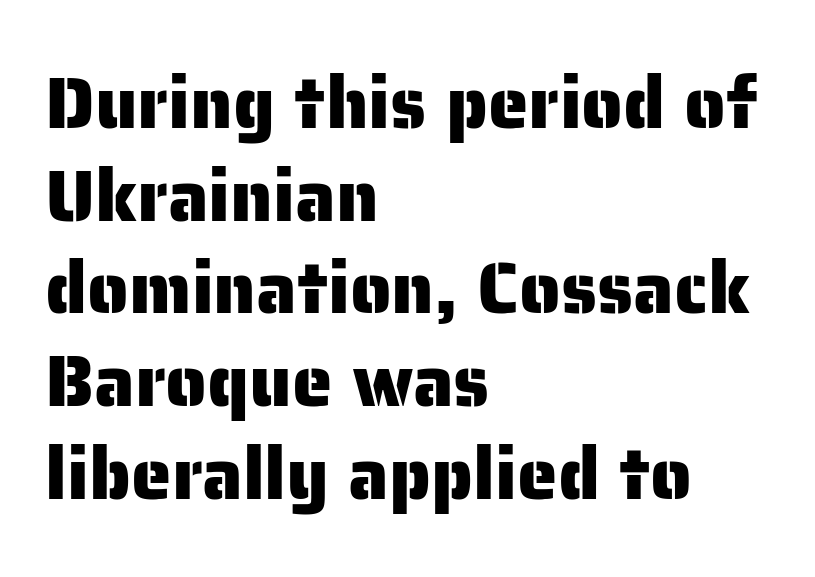
Q: Is the text italic (slanted)? A: No, it is upright.
Q: Is the typeface a serif or a sans-serif typeface? A: Sans-serif.
Q: Is the text underlined? A: No.
Q: How is the paragraph aligned? A: Left-aligned.
Q: Is the spacing between letters normal or unusually wide? A: Normal.
Q: Is the spacing between lines tight, normal or loose? A: Normal.
Q: Width (condensed, normal, or wide)? A: Normal.
Q: Stroke contrast? A: Low.
Q: x-height? A: Medium.
Q: Monospaced? A: No.
